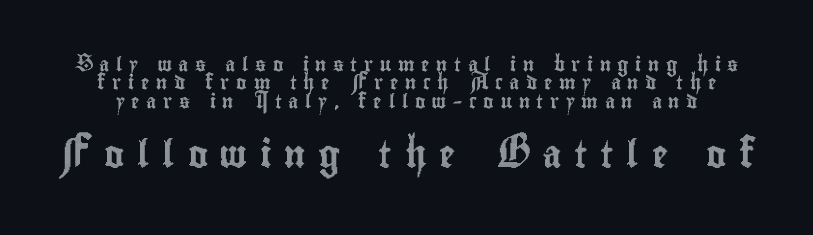
{"italic": "no", "underline": "no", "line_spacing": "normal", "line_spacing_ratio": 1.32, "letter_spacing": "wide", "letter_spacing_em": 0.47, "larger_block": "second", "size_ratio": 1.93, "glyph_px": 27}
